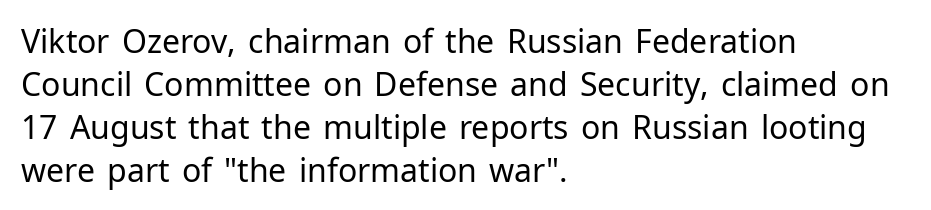
The image shows 32 px regular-weight sans-serif type, upright; set left-aligned, normal line spacing (1.34x), normal letter spacing, not underlined; low stroke contrast and a medium x-height.
